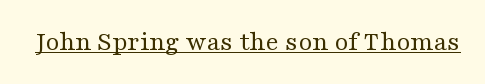
Heaviness? Minimal to ordinary, like unemphasized prose. These lines are composed in type with serifs. These lines are rendered in a variable-pitch font. Ascenders rise straight up at ninety degrees. Descenders here cross a horizontal rule under the line. How are the letters spaced? Ordinarily, with no added tracking.
